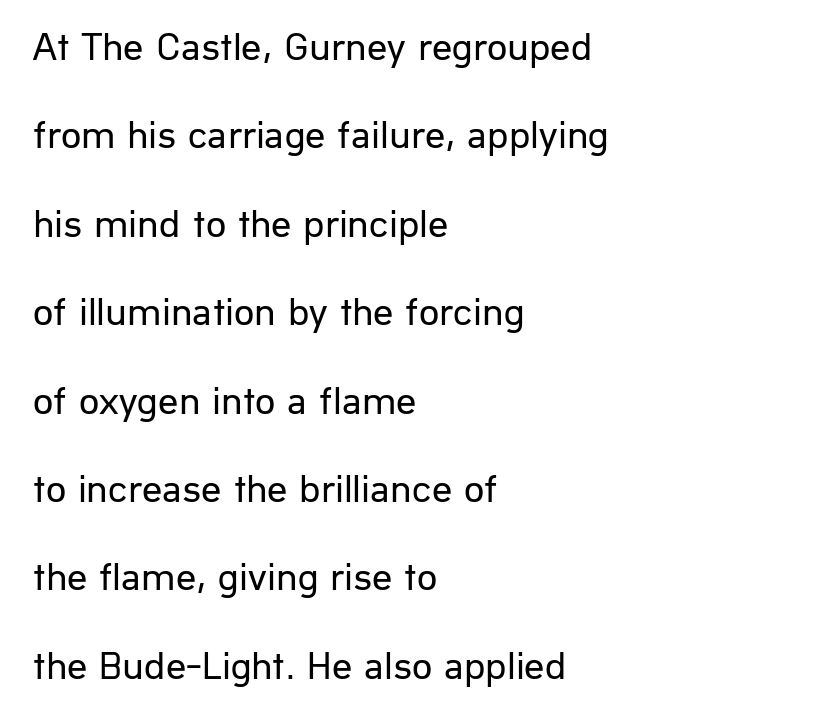
{"serif": "no", "italic": "no", "bold": "no", "weight": "regular", "width": "normal", "stroke_contrast": "low", "x_height": "medium", "monospaced": "no", "underline": "no", "align": "left", "line_spacing": "loose", "line_spacing_ratio": 2.21, "letter_spacing": "normal", "letter_spacing_em": 0.0, "glyph_px": 40}
